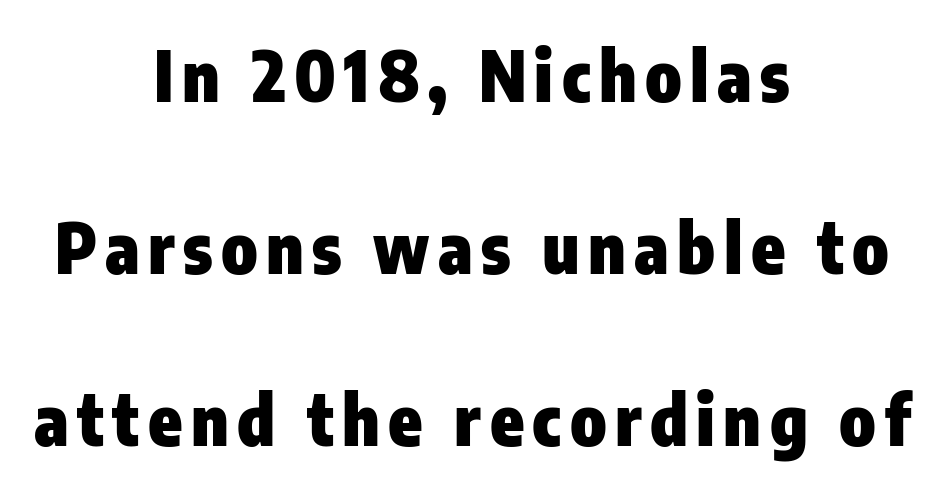
{"serif": "no", "italic": "no", "bold": "yes", "weight": "heavy", "width": "condensed", "stroke_contrast": "low", "x_height": "medium", "monospaced": "no", "underline": "no", "align": "center", "line_spacing": "loose", "line_spacing_ratio": 2.49, "glyph_px": 69}
